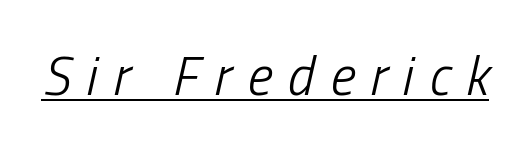
{"italic": "yes", "lean": "right", "slant_degrees": 13, "bold": "no", "weight": "light", "width": "condensed", "stroke_contrast": "low", "x_height": "medium", "monospaced": "no", "underline": "yes", "letter_spacing": "wide", "letter_spacing_em": 0.29, "glyph_px": 54}
